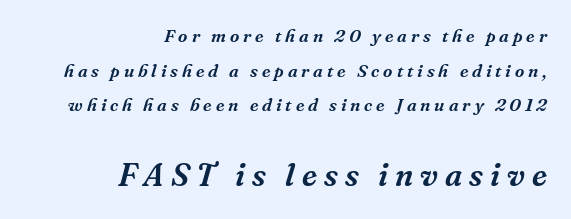
Alignment: flush right. The letters advance in unequal steps, a hallmark of proportional type. Every character sits at an angle, as italics do. Of the two passages, the one underneath uses the larger point size.
